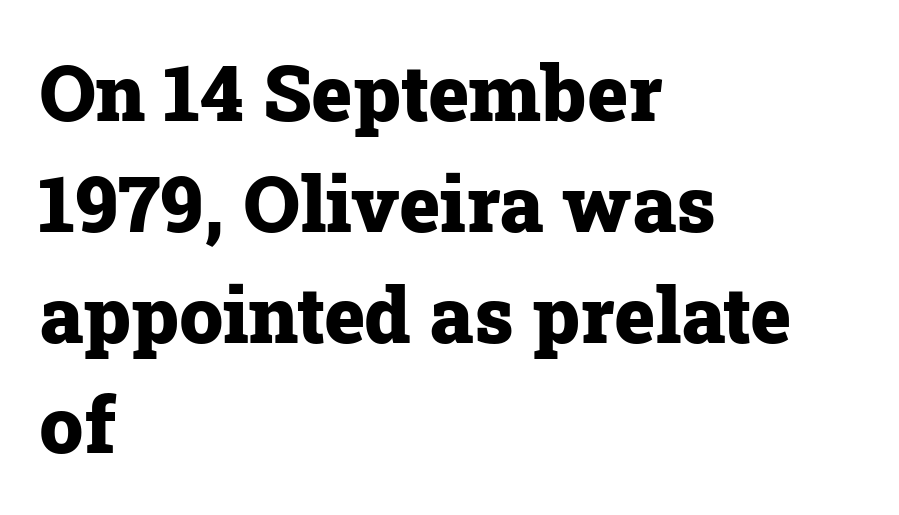
Q: Is the text bold? A: Yes.
Q: Is the text italic (slanted)? A: No, it is upright.
Q: Is the typeface a serif or a sans-serif typeface? A: Serif.
Q: Is the text underlined? A: No.
Q: How is the paragraph aligned? A: Left-aligned.
Q: Is the spacing between letters normal or unusually wide? A: Normal.
Q: Is the spacing between lines tight, normal or loose? A: Normal.
Q: Width (condensed, normal, or wide)? A: Normal.
Q: Stroke contrast? A: Low.
Q: x-height? A: Medium.
Q: Monospaced? A: No.
